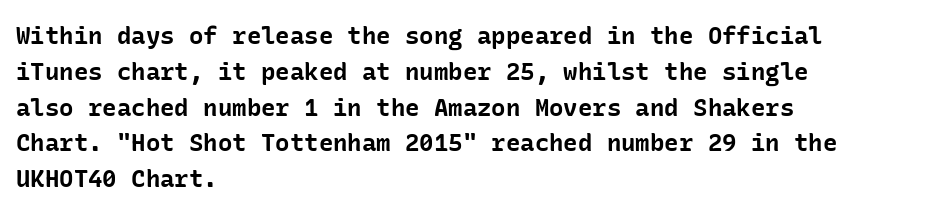
Italic: no, the glyphs are upright roman. Reading down the column, the eye jumps a familiar distance to each next line. Each row of text sits above clean, open space. Chunky letters — that's bold for sure.
